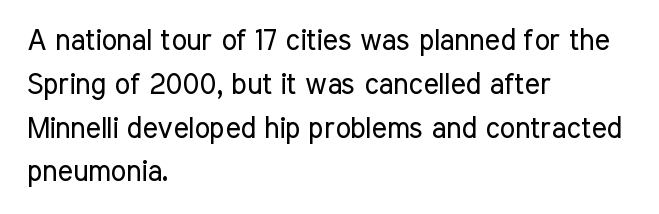
{"serif": "no", "italic": "no", "bold": "no", "weight": "regular", "width": "condensed", "stroke_contrast": "low", "x_height": "medium", "monospaced": "no", "underline": "no", "align": "left", "line_spacing": "normal", "line_spacing_ratio": 1.51, "letter_spacing": "normal", "letter_spacing_em": 0.0, "glyph_px": 29}
